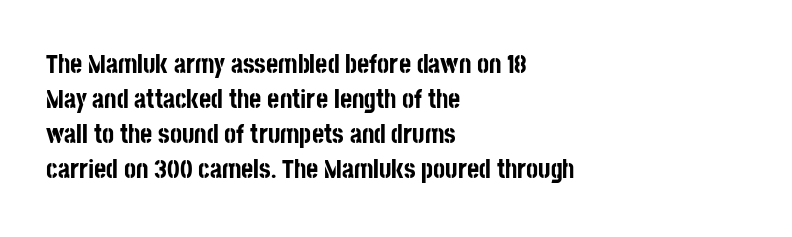
The image shows 26 px bold type, upright; set left-aligned, normal line spacing (1.34x), normal letter spacing, not underlined.
